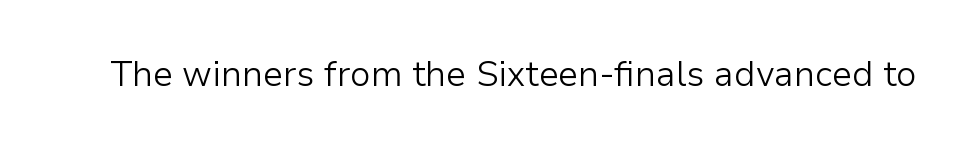
The image shows 35 px light sans-serif type, upright; set normal letter spacing, not underlined; low stroke contrast and a medium x-height.
